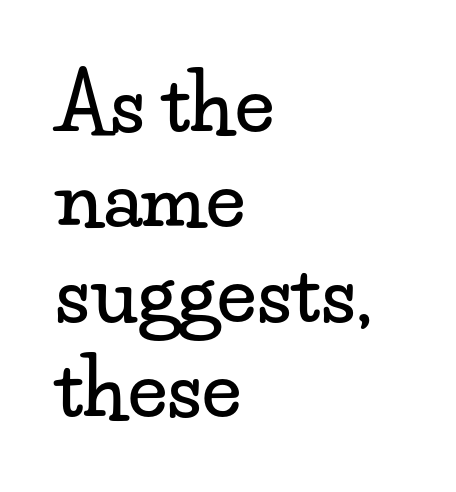
Note: serifs present on the glyphs. When letters stand straight like this, we call the style roman or upright. The gap between lines stays unmarked. A typesetter would call this proportional, since set widths differ per character. Between one letter and the next there's only the usual sliver of space. The compositor pushed each line to the left boundary.
